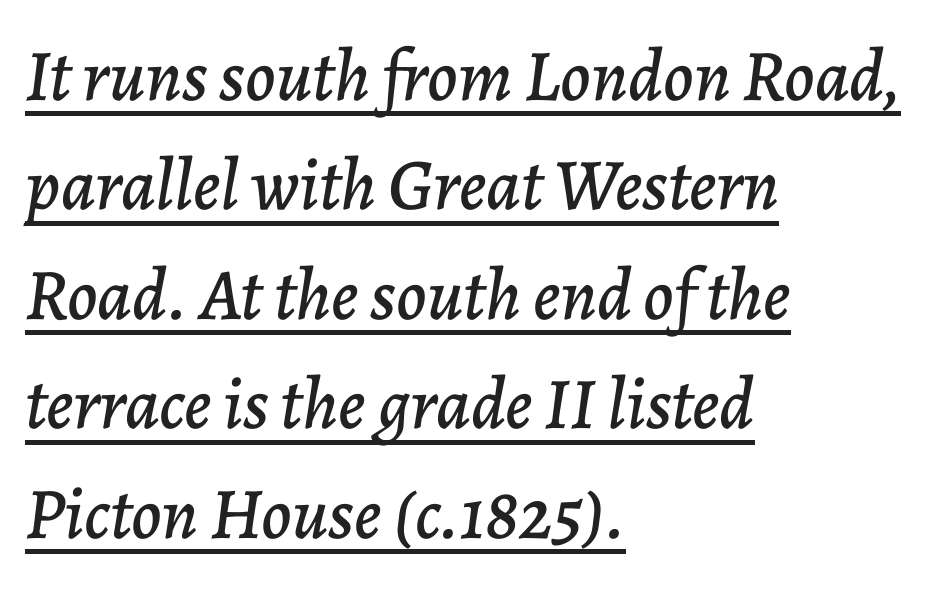
Visually the block forms a straight wall on the left and a jagged coastline on the right. A typographer would call this underscored text. Italic? Definitely — the glyphs are oblique. This rendering leaves character spacing at its baseline value. The letters advance in unequal steps, a hallmark of proportional type. Line spacing here is normal.
